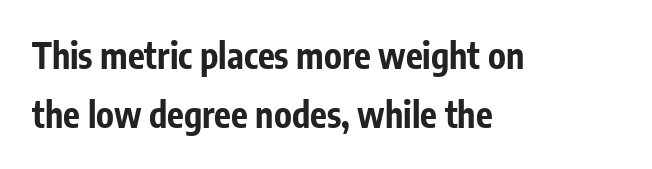
The image shows 35 px bold, condensed sans-serif type, upright; set left-aligned, normal line spacing (1.7x), normal letter spacing, not underlined; low stroke contrast and a medium x-height.
